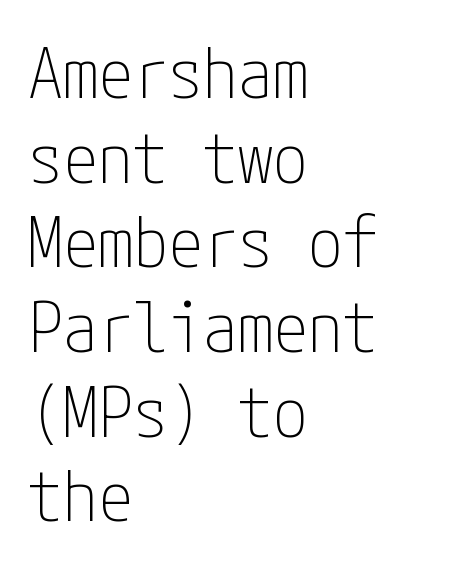
The image shows 70 px thin, condensed sans-serif type, upright; set left-aligned, line spacing 1.21x, normal letter spacing, not underlined; low stroke contrast and a medium x-height.
